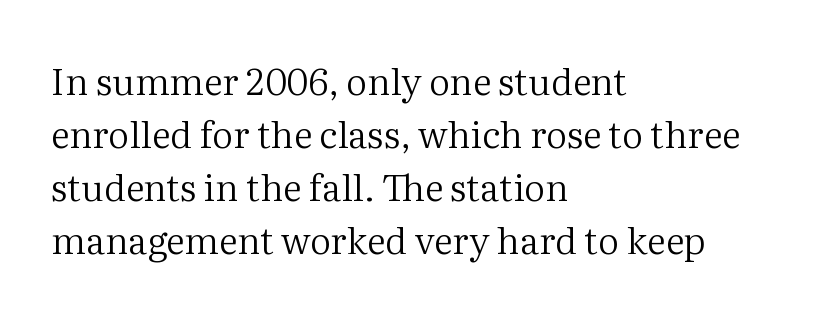
Q: Is the text bold? A: No.
Q: Is the text italic (slanted)? A: No, it is upright.
Q: Is the typeface a serif or a sans-serif typeface? A: Serif.
Q: Is the text underlined? A: No.
Q: How is the paragraph aligned? A: Left-aligned.
Q: Is the spacing between letters normal or unusually wide? A: Normal.
Q: Is the spacing between lines tight, normal or loose? A: Normal.
Q: Width (condensed, normal, or wide)? A: Normal.
Q: Stroke contrast? A: Medium.
Q: x-height? A: Medium.
Q: Monospaced? A: No.
